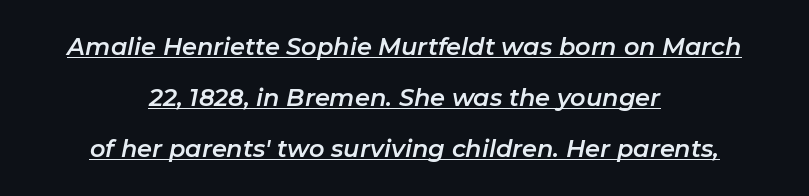
The image shows 24 px text type, italic (leaning right); set centered, loose line spacing (2.13x), normal letter spacing, underlined.
